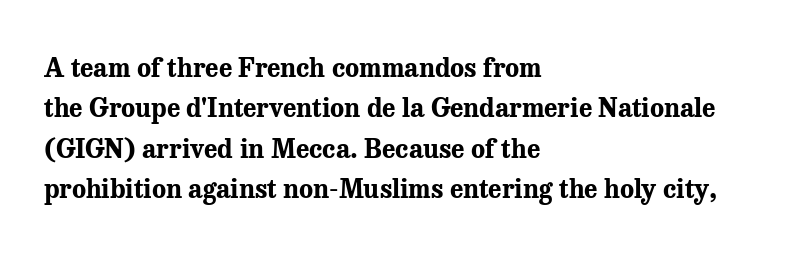
{"italic": "no", "bold": "yes", "underline": "no", "align": "left", "line_spacing": "normal", "line_spacing_ratio": 1.55, "letter_spacing": "normal", "letter_spacing_em": 0.0, "glyph_px": 26}
